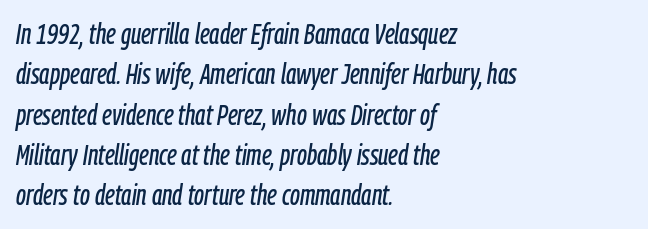
{"italic": "yes", "lean": "right", "slant_degrees": 9, "width": "condensed", "stroke_contrast": "low", "x_height": "medium", "monospaced": "no", "underline": "no", "align": "left", "line_spacing": "normal", "line_spacing_ratio": 1.44, "letter_spacing": "normal", "letter_spacing_em": 0.0, "glyph_px": 28}
